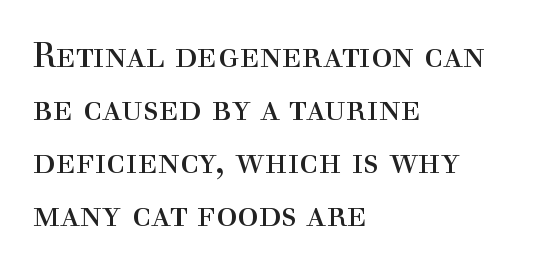
Q: Is the text bold? A: No.
Q: Is the text italic (slanted)? A: No, it is upright.
Q: Is the typeface a serif or a sans-serif typeface? A: Serif.
Q: Is the text underlined? A: No.
Q: How is the paragraph aligned? A: Left-aligned.
Q: Is the spacing between letters normal or unusually wide? A: Normal.
Q: Is the spacing between lines tight, normal or loose? A: Normal.
Q: Width (condensed, normal, or wide)? A: Normal.
Q: x-height? A: Medium.
Q: Monospaced? A: No.
